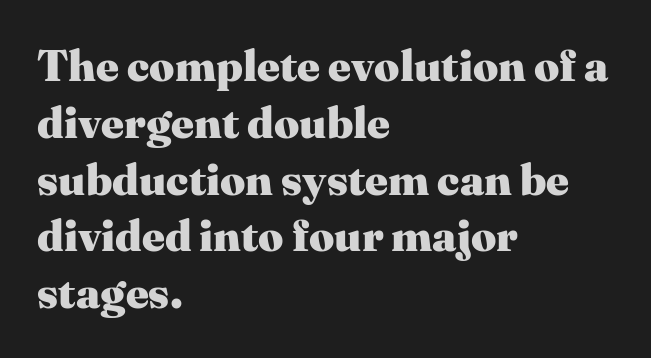
The image shows 44 px heavy serif type, upright; set left-aligned, normal line spacing (1.29x), normal letter spacing, not underlined; medium stroke contrast and a medium x-height.
